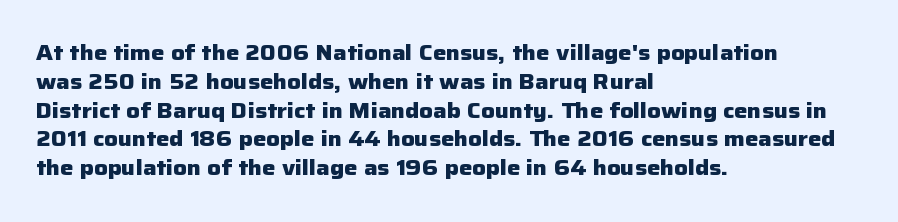
The image shows 21 px bold type, upright; set left-aligned, normal line spacing (1.37x), normal letter spacing, not underlined.
